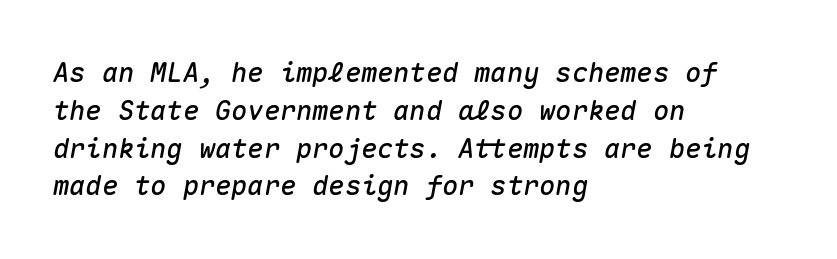
The image shows 27 px text type, italic (leaning right); set left-aligned, normal line spacing (1.4x), normal letter spacing, not underlined.
